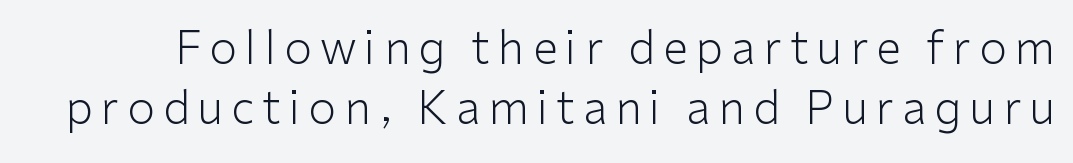
{"serif": "no", "italic": "no", "bold": "no", "weight": "light", "width": "normal", "stroke_contrast": "low", "x_height": "medium", "monospaced": "no", "underline": "no", "line_spacing": "normal", "line_spacing_ratio": 1.33, "glyph_px": 45}
